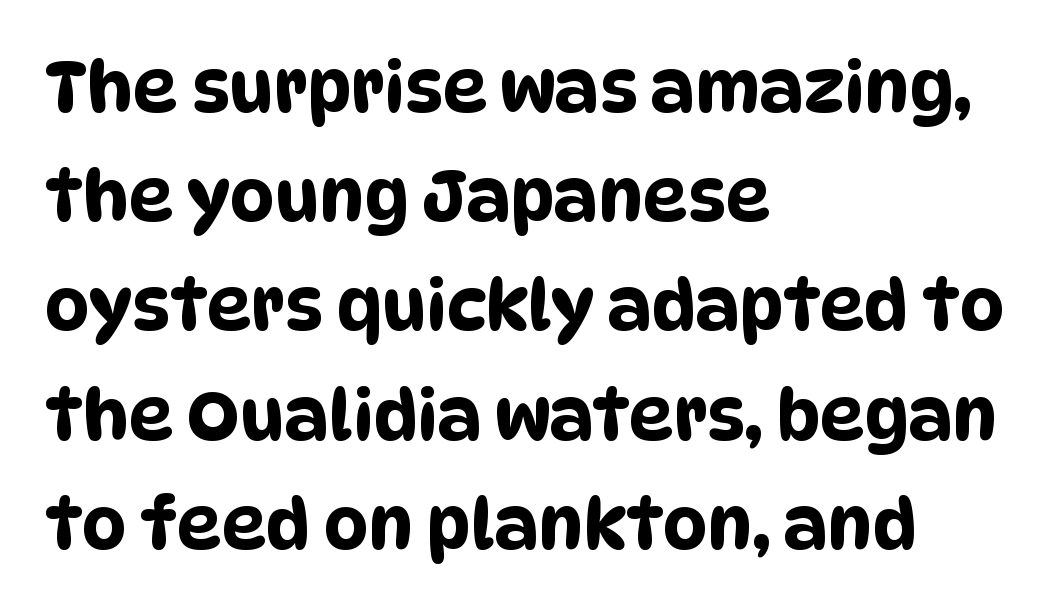
{"serif": "no", "width": "condensed", "stroke_contrast": "low", "x_height": "large", "monospaced": "no", "underline": "no", "align": "left", "line_spacing": "normal", "line_spacing_ratio": 1.56, "letter_spacing": "normal", "letter_spacing_em": 0.0, "glyph_px": 70}
